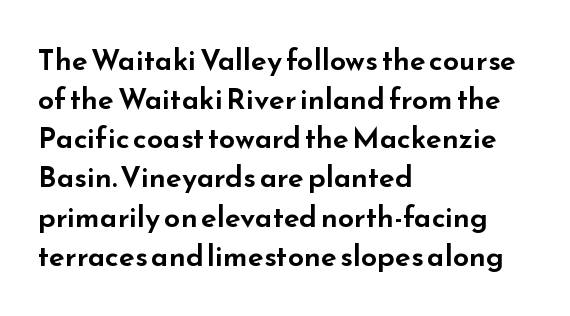
Look at the tracking — it's just the regular setting, nothing added. Rows of type keep a routine distance in the vertical direction. Just letters on the line, the space beneath them empty. The type sits square on the baseline with zero lean. The compositor pushed each line to the left boundary.
